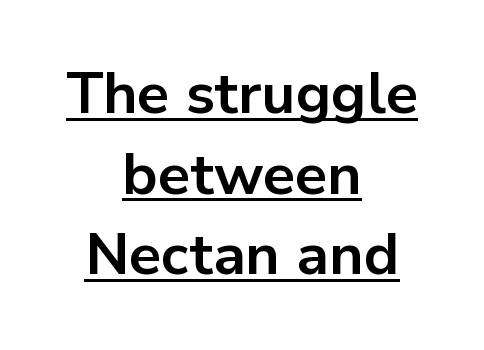
The setting favours the middle, as headings and verse often do. The rendered words wear a rule along their underside. Notice how the stems are strictly vertical — no italics here. On the weight axis this lands at bold, roughly 700. In terms of leading, this rendering sits right in the middle.
